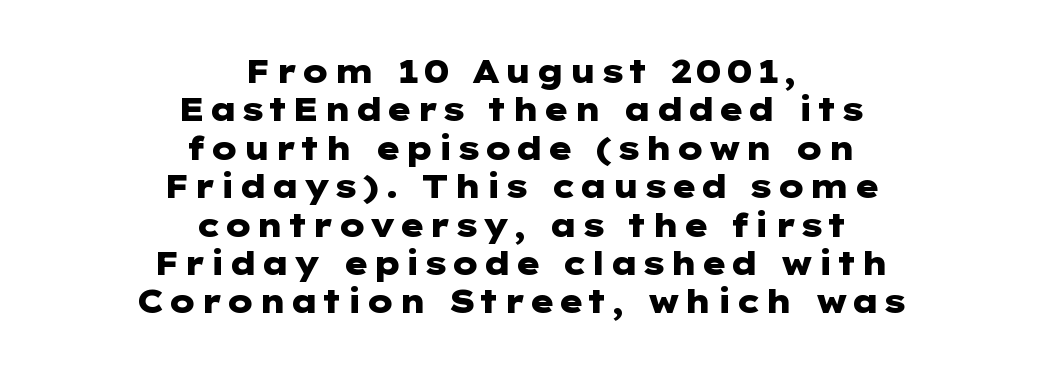
The image shows 32 px heavy, wide sans-serif type, upright; set centered, line spacing 1.2x, not underlined; low stroke contrast and a medium x-height.
